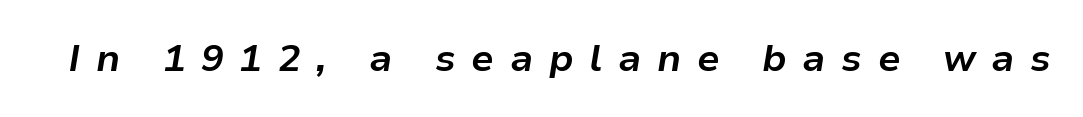
The image shows 38 px bold type, italic (leaning right); set unusually wide letter spacing (+0.41 em), not underlined; low stroke contrast and a medium x-height.
